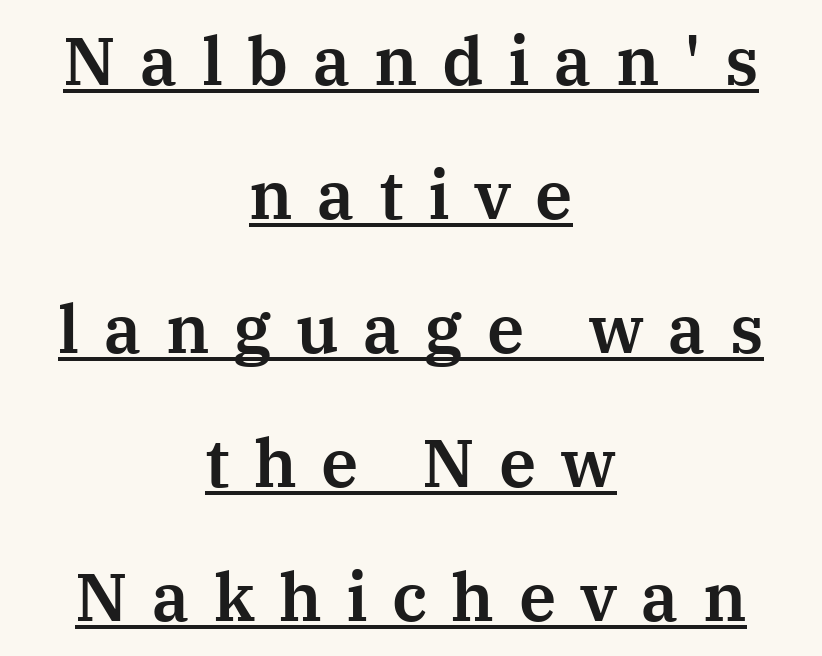
The image shows 67 px serif type, upright; set centered, loose line spacing (2.0x), unusually wide letter spacing (+0.36 em), underlined; medium stroke contrast and a medium x-height.
